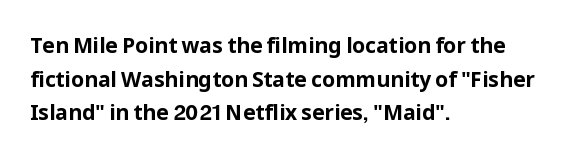
Q: Is the text bold? A: Yes.
Q: Is the text italic (slanted)? A: No, it is upright.
Q: Is the text underlined? A: No.
Q: How is the paragraph aligned? A: Left-aligned.
Q: Is the spacing between letters normal or unusually wide? A: Normal.
Q: Is the spacing between lines tight, normal or loose? A: Normal.
